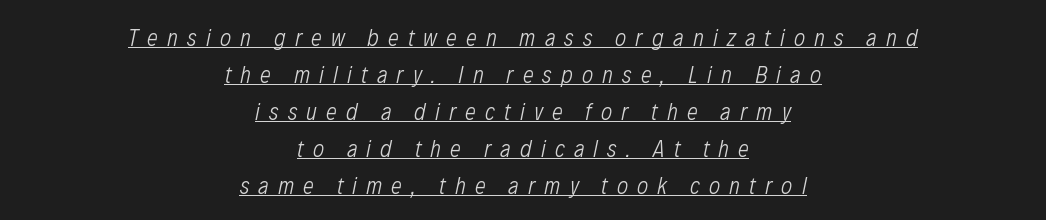
Heaviness? Minimal to ordinary, like unemphasized prose. The text block is weighted toward neither margin, spreading evenly from the middle. The font's italic variant was chosen for this text. The specimen includes a rule beneath the text block's lines. Spacing between characters has been opened up far beyond the box default.
